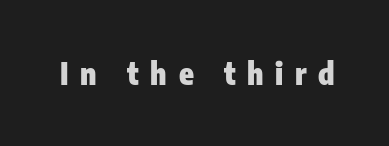
The image shows 30 px heavy, condensed sans-serif type, upright; set unusually wide letter spacing (+0.39 em), not underlined; low stroke contrast and a medium x-height.
